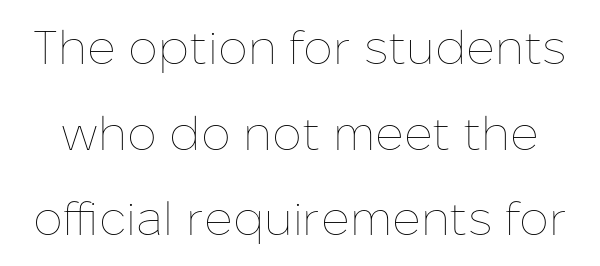
Nobody touched the tracking dial on this one. Nope, not italic — everything's standing straight. This sample has the flowing, uneven cadence of proportional lettering. Check the space under the baseline: it is left empty.
